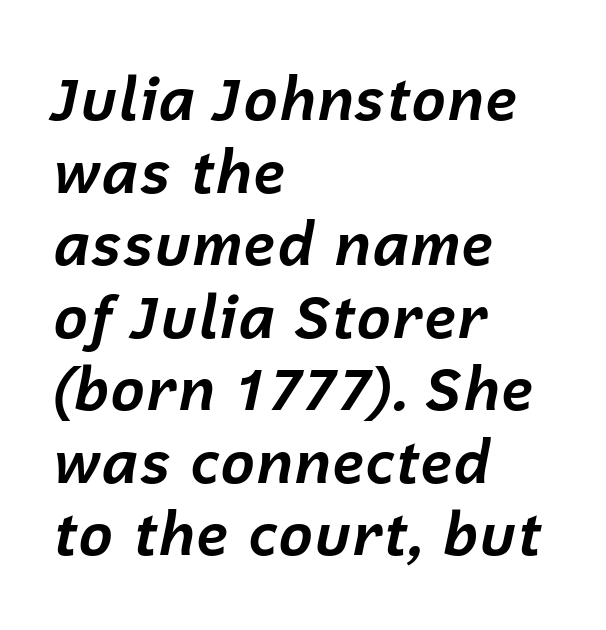
{"italic": "yes", "lean": "right", "slant_degrees": 12, "bold": "yes", "weight": "bold", "width": "normal", "stroke_contrast": "low", "x_height": "medium", "monospaced": "no", "underline": "no", "align": "left", "line_spacing_ratio": 1.23, "letter_spacing": "normal", "letter_spacing_em": 0.0, "glyph_px": 59}
